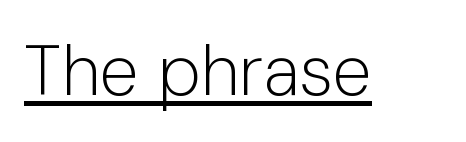
{"serif": "no", "italic": "no", "bold": "no", "weight": "light", "width": "normal", "stroke_contrast": "low", "x_height": "medium", "monospaced": "no", "underline": "yes", "letter_spacing": "normal", "letter_spacing_em": 0.0, "glyph_px": 71}
